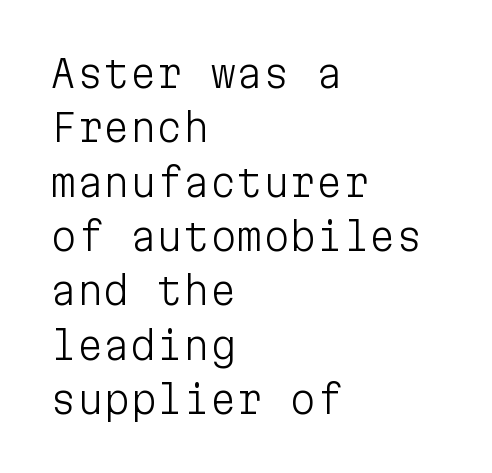
Q: Is the text bold? A: No.
Q: Is the text italic (slanted)? A: No, it is upright.
Q: Is the typeface a serif or a sans-serif typeface? A: Sans-serif.
Q: Is the text underlined? A: No.
Q: How is the paragraph aligned? A: Left-aligned.
Q: Is the spacing between letters normal or unusually wide? A: Normal.
Q: Is the spacing between lines tight, normal or loose? A: Normal.
Q: Width (condensed, normal, or wide)? A: Normal.
Q: Stroke contrast? A: Low.
Q: x-height? A: Medium.
Q: Monospaced? A: Yes.
